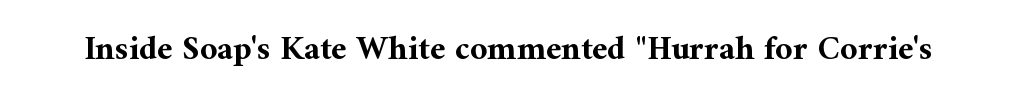
Q: Is the text bold? A: Yes.
Q: Is the text italic (slanted)? A: No, it is upright.
Q: Is the typeface a serif or a sans-serif typeface? A: Serif.
Q: Is the text underlined? A: No.
Q: Is the spacing between letters normal or unusually wide? A: Normal.
Q: Width (condensed, normal, or wide)? A: Normal.
Q: Stroke contrast? A: Medium.
Q: x-height? A: Medium.
Q: Monospaced? A: No.
